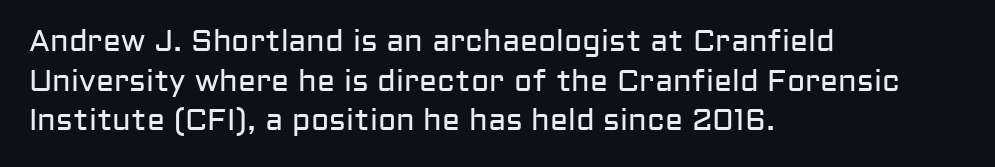
{"serif": "no", "italic": "no", "bold": "no", "weight": "regular", "width": "normal", "stroke_contrast": "low", "x_height": "medium", "monospaced": "no", "underline": "no", "align": "left", "line_spacing": "normal", "line_spacing_ratio": 1.32, "letter_spacing": "normal", "letter_spacing_em": 0.0, "glyph_px": 30}
